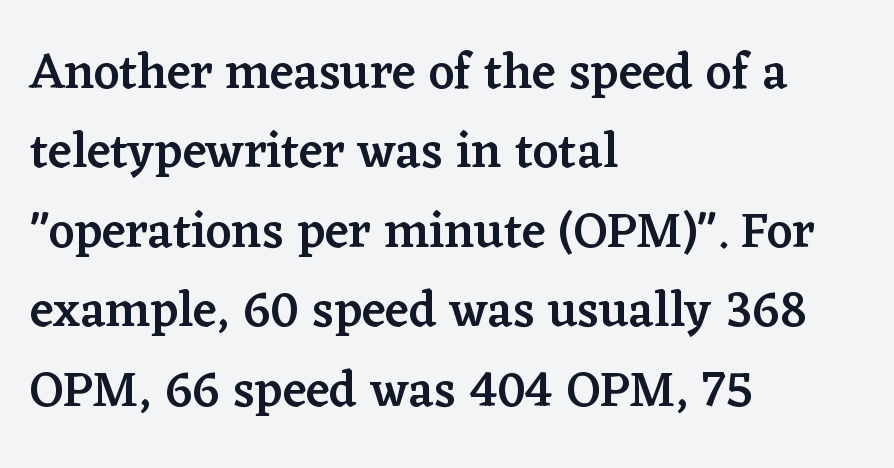
The image shows 50 px semibold serif type, upright; set left-aligned, normal line spacing (1.59x), normal letter spacing, not underlined; low stroke contrast and a medium x-height.
